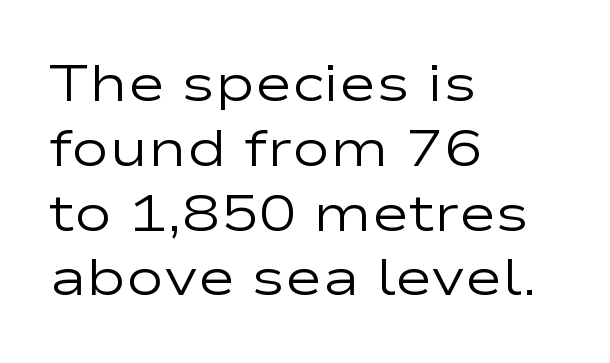
{"serif": "no", "italic": "no", "bold": "no", "weight": "regular", "width": "wide", "stroke_contrast": "low", "x_height": "medium", "monospaced": "no", "underline": "no", "align": "left", "line_spacing": "normal", "line_spacing_ratio": 1.27, "letter_spacing": "normal", "letter_spacing_em": 0.0, "glyph_px": 51}
